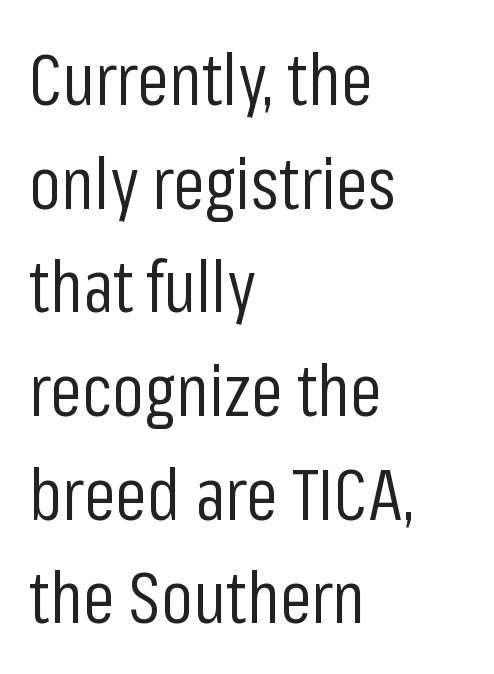
The image shows 71 px regular-weight, condensed sans-serif type, upright; set left-aligned, normal line spacing (1.46x), normal letter spacing, not underlined; low stroke contrast and a medium x-height.
